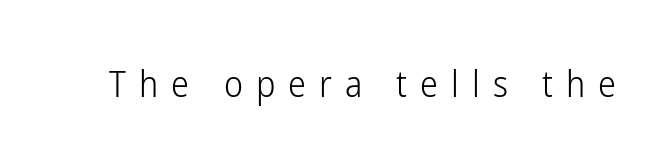
The image shows 36 px light, condensed sans-serif type, upright; set unusually wide letter spacing (+0.36 em), not underlined; low stroke contrast and a medium x-height.
